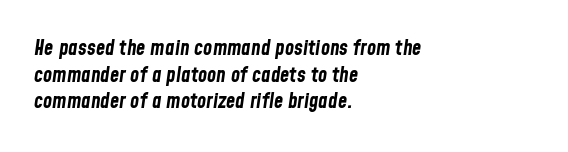
The text block is weighted toward the left margin, trailing off unevenly rightward. It's the slanting kind of type. Letter spacing: default. Pretty heavy lettering here — definitely bold.
